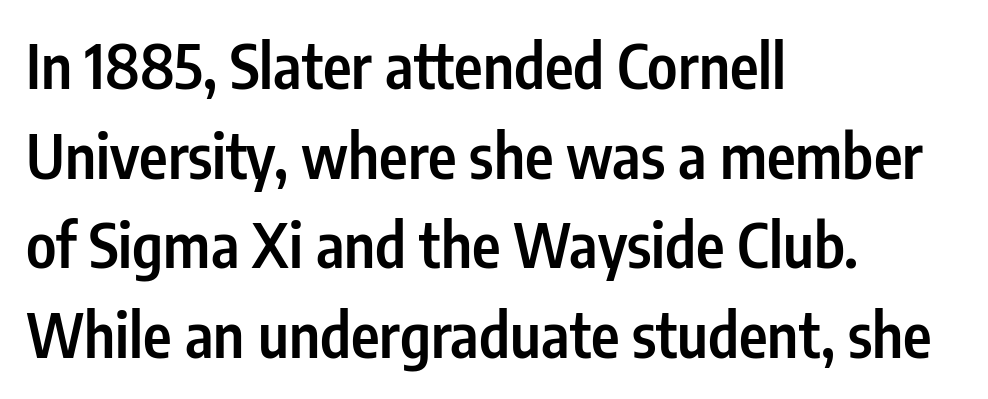
Posture: vertical. Weight: semibold (demi). In CSS terms this would be text-align: left. Tracking here is standard; glyphs follow each other at the usual distance. The face used here is a sans, in the tradition of grotesques and geometrics.
